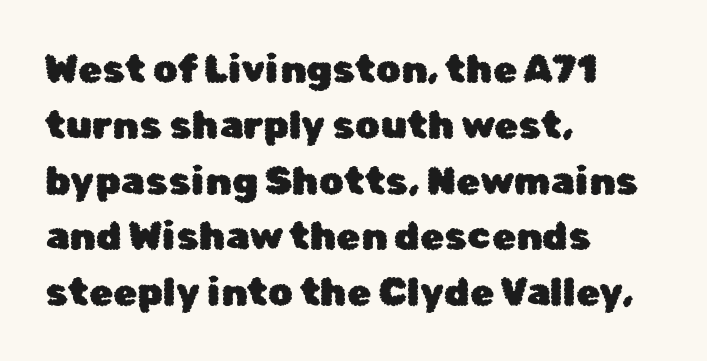
Q: Is the text italic (slanted)? A: No, it is upright.
Q: Is the typeface a serif or a sans-serif typeface? A: Sans-serif.
Q: Is the text underlined? A: No.
Q: How is the paragraph aligned? A: Left-aligned.
Q: Is the spacing between letters normal or unusually wide? A: Normal.
Q: Is the spacing between lines tight, normal or loose? A: Normal.
Q: Width (condensed, normal, or wide)? A: Normal.
Q: Stroke contrast? A: Low.
Q: x-height? A: Medium.
Q: Monospaced? A: No.
